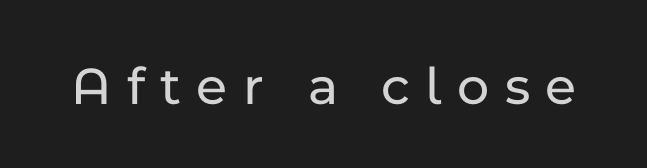
The image shows 55 px sans-serif type, upright; set unusually wide letter spacing (+0.28 em), not underlined; low stroke contrast and a medium x-height.
